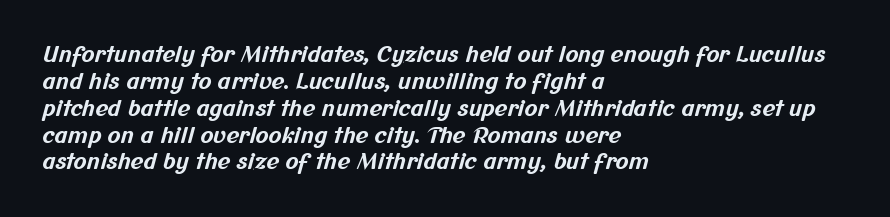
{"bold": "yes", "underline": "no", "align": "left", "line_spacing_ratio": 1.22, "letter_spacing": "normal", "letter_spacing_em": 0.0, "glyph_px": 22}
